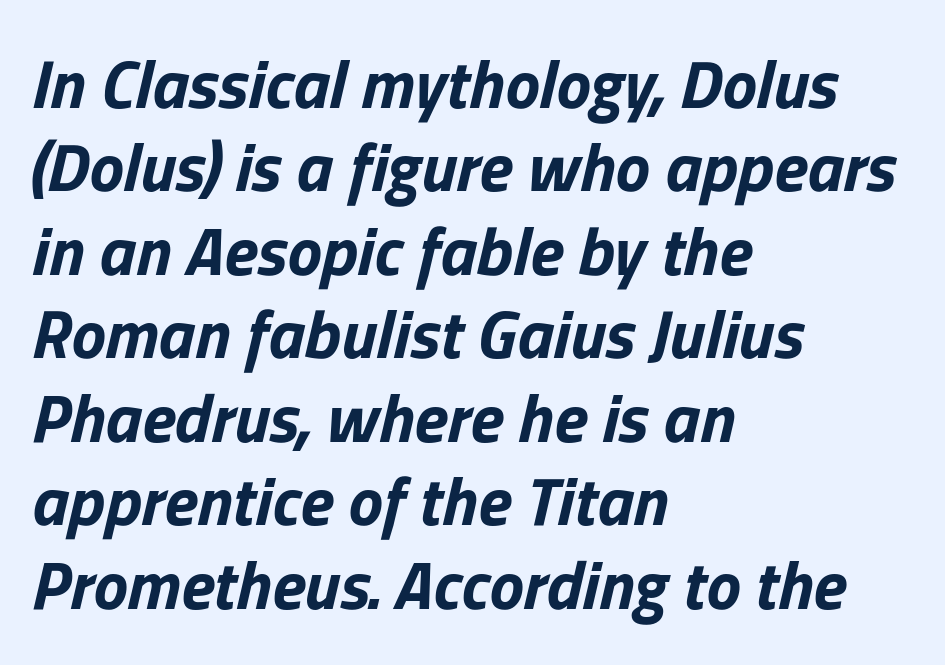
Q: Is the text bold? A: Yes.
Q: Is the text italic (slanted)? A: Yes, it leans right by about 13 degrees.
Q: Is the text underlined? A: No.
Q: How is the paragraph aligned? A: Left-aligned.
Q: Is the spacing between letters normal or unusually wide? A: Normal.
Q: Width (condensed, normal, or wide)? A: Normal.
Q: Stroke contrast? A: Low.
Q: x-height? A: Medium.
Q: Monospaced? A: No.
